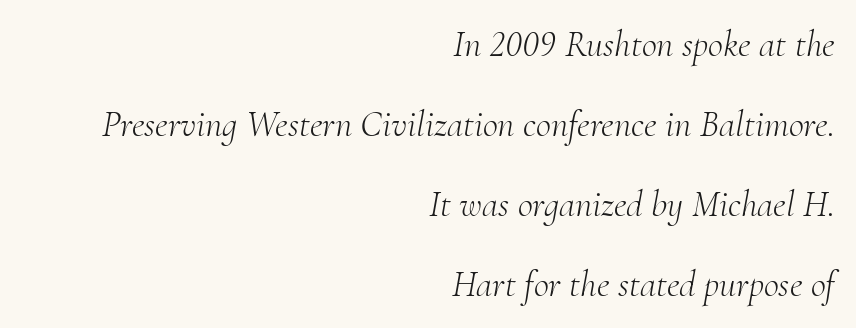
A typesetter would label this face a serif. These lines are rendered in a variable-pitch font. On a weight scale, this lands at 450 or below. The specimen omits any rule beneath the text block's lines. This is oblique type, the kind used for emphasis or titles.
